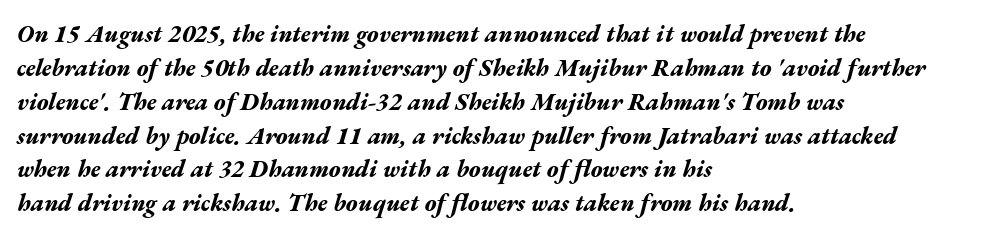
The image shows 24 px bold type, italic (leaning right); set left-aligned, normal line spacing (1.41x), normal letter spacing, not underlined.
